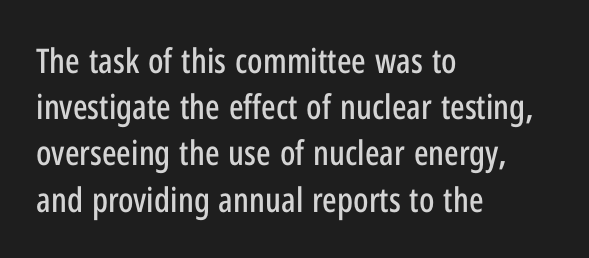
The lettering holds an erect, upright posture throughout. Here the designer chose a conventional face with non-uniform glyph widths. The text block is weighted toward the left margin, trailing off unevenly rightward. Type style note: lacks serifs.
